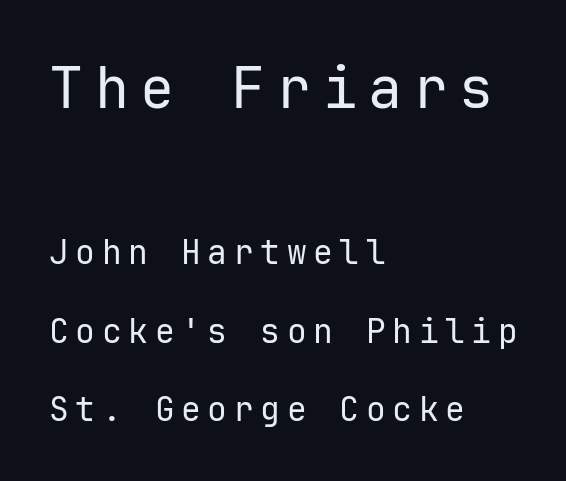
The image shows 57 px regular-weight sans-serif type, upright, monospaced; set left-aligned, loose line spacing (2.38x), unusually wide letter spacing (+0.2 em), not underlined; the first (top) block is 1.73x larger; low stroke contrast and a medium x-height.
